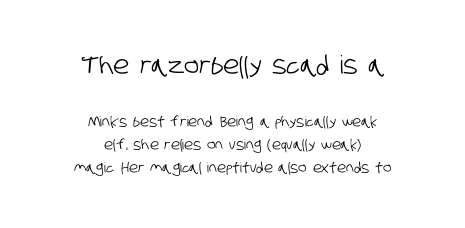
{"underline": "no", "align": "center", "line_spacing": "normal", "line_spacing_ratio": 1.64, "letter_spacing": "normal", "letter_spacing_em": 0.0, "larger_block": "first", "size_ratio": 1.79, "glyph_px": 25}
